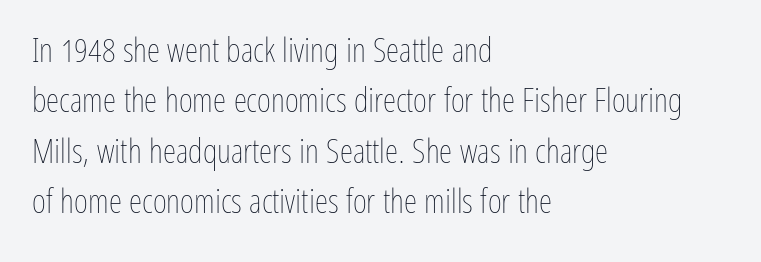
{"italic": "no", "bold": "no", "weight": "thin", "width": "condensed", "stroke_contrast": "low", "x_height": "medium", "monospaced": "no", "underline": "no", "align": "left", "line_spacing": "normal", "line_spacing_ratio": 1.48, "letter_spacing": "normal", "letter_spacing_em": 0.0, "glyph_px": 34}
